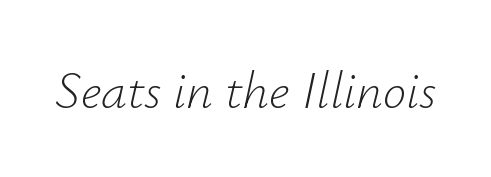
Q: Is the text bold? A: No.
Q: Is the text italic (slanted)? A: Yes, it leans right by about 12 degrees.
Q: Is the text underlined? A: No.
Q: Is the spacing between letters normal or unusually wide? A: Normal.
Q: Width (condensed, normal, or wide)? A: Normal.
Q: Stroke contrast? A: Low.
Q: x-height? A: Small.
Q: Monospaced? A: No.
